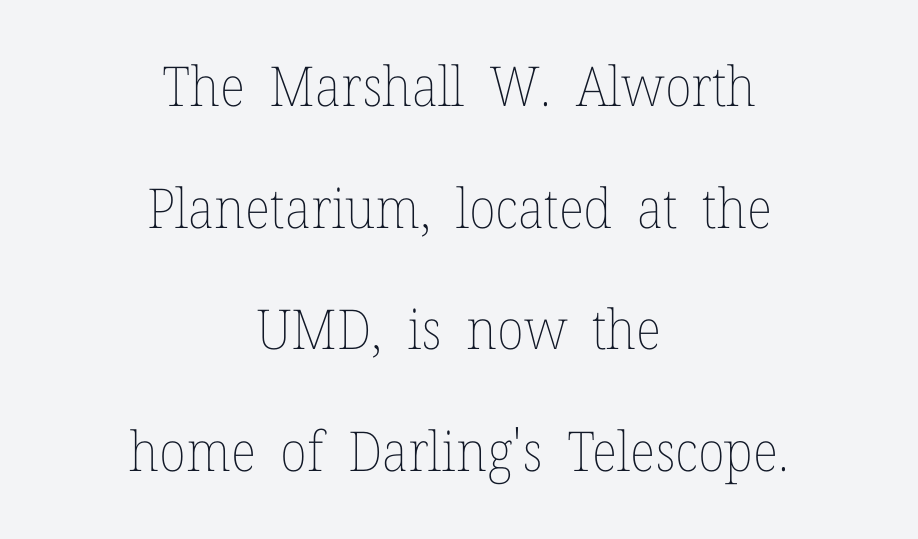
{"italic": "no", "bold": "no", "weight": "thin", "width": "normal", "stroke_contrast": "low", "x_height": "medium", "monospaced": "no", "underline": "no", "align": "center", "line_spacing": "loose", "line_spacing_ratio": 2.21, "letter_spacing": "normal", "letter_spacing_em": 0.0, "glyph_px": 55}
